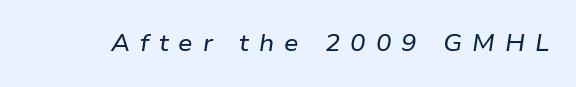
Q: Is the text italic (slanted)? A: Yes, it leans right by about 9 degrees.
Q: Is the text underlined? A: No.
Q: Is the spacing between letters normal or unusually wide? A: Unusually wide.
